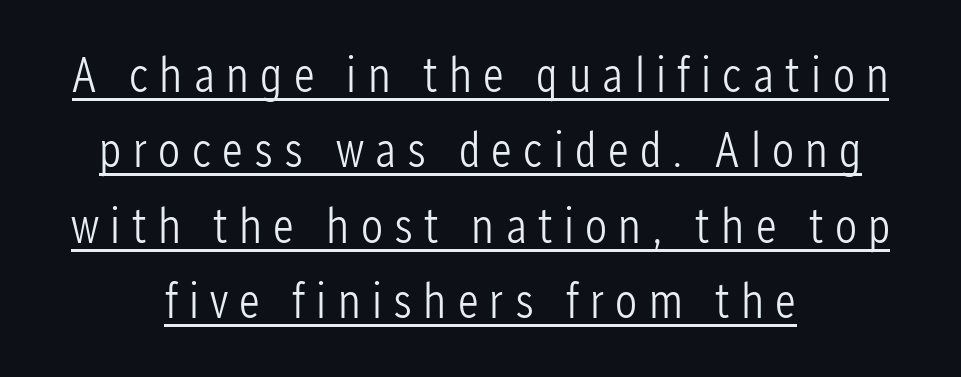
Letterform terminals end flat and unadorned throughout the passage. Evenly set lines give the paragraph a standard silhouette. Stems and bowls with no extra thickness — not bold. The setting favours the middle, as headings and verse often do. Like a heading marked for emphasis, these lines bear an underscore. Display-style spreading of the glyphs; the letterfit is very open.
